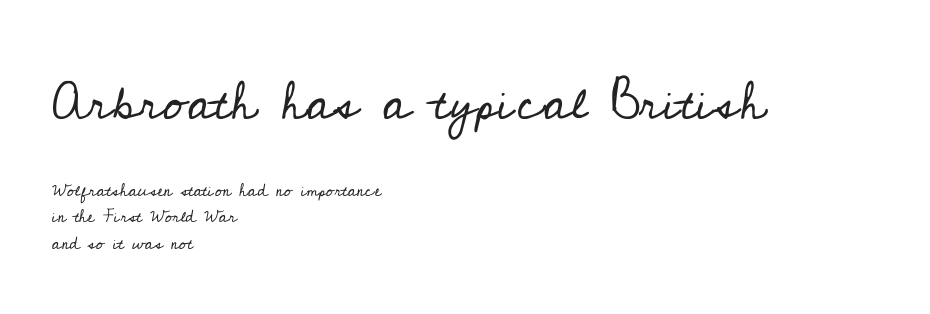
The image shows 53 px regular-weight serif type; set left-aligned, normal line spacing (1.48x), normal letter spacing, not underlined; the first (top) block is 2.94x larger; low stroke contrast and a small x-height.
